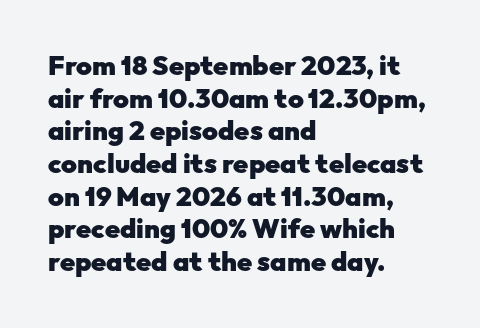
The image shows 27 px bold type, upright; set left-aligned, line spacing 1.21x, normal letter spacing, not underlined.
